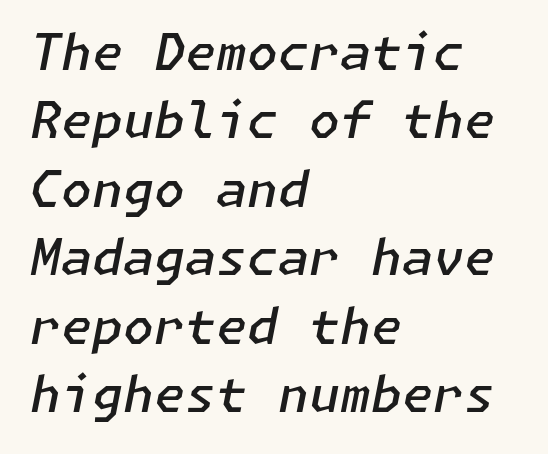
The image shows 50 px semibold type, italic (leaning right); set left-aligned, normal line spacing (1.37x), normal letter spacing, not underlined; low stroke contrast and a medium x-height.
